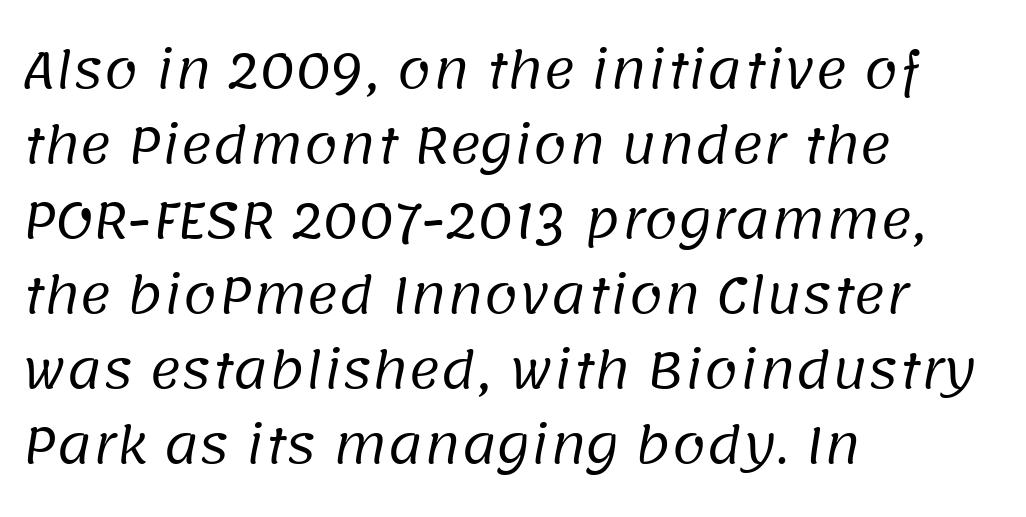
{"serif": "no", "bold": "no", "weight": "regular", "width": "normal", "stroke_contrast": "low", "x_height": "large", "monospaced": "no", "underline": "no", "align": "left", "line_spacing": "normal", "line_spacing_ratio": 1.53, "letter_spacing": "normal", "letter_spacing_em": 0.0, "glyph_px": 49}
